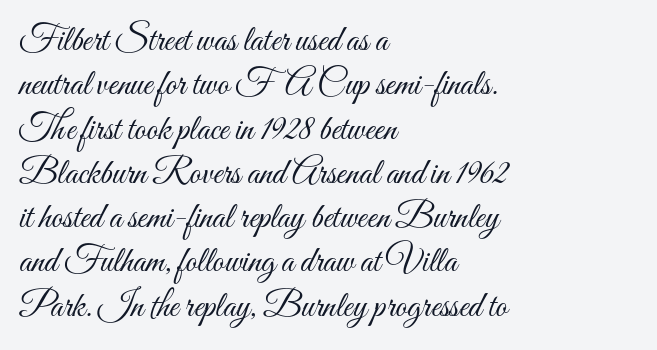
A typesetter would call this zero additional tracking. A clean baseline with only descenders dipping below it. Do the characters align in a grid? No, the font is proportional.
